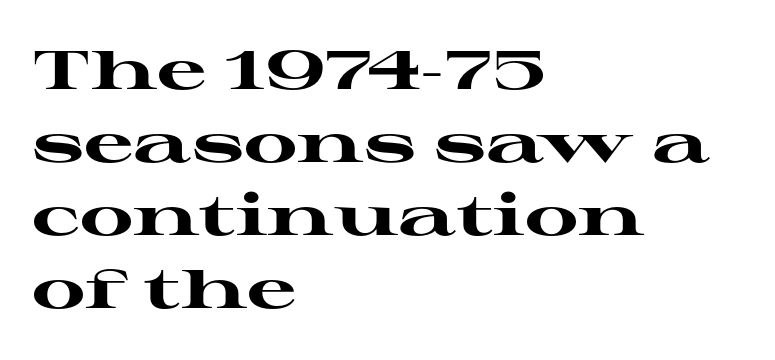
These lines keep a tight, regular rhythm from letter to letter. The rag falls on the right side of this text block. It's the straight-up-and-down kind of type. This is heavy type, rendered in bold. Looks like regular typesetting: each glyph gets only the width it needs.
